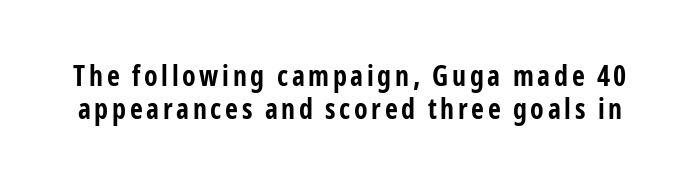
Q: Is the text bold? A: Yes.
Q: Is the text italic (slanted)? A: No, it is upright.
Q: Is the typeface a serif or a sans-serif typeface? A: Sans-serif.
Q: Is the text underlined? A: No.
Q: Width (condensed, normal, or wide)? A: Condensed.
Q: Stroke contrast? A: Low.
Q: x-height? A: Medium.
Q: Monospaced? A: No.
